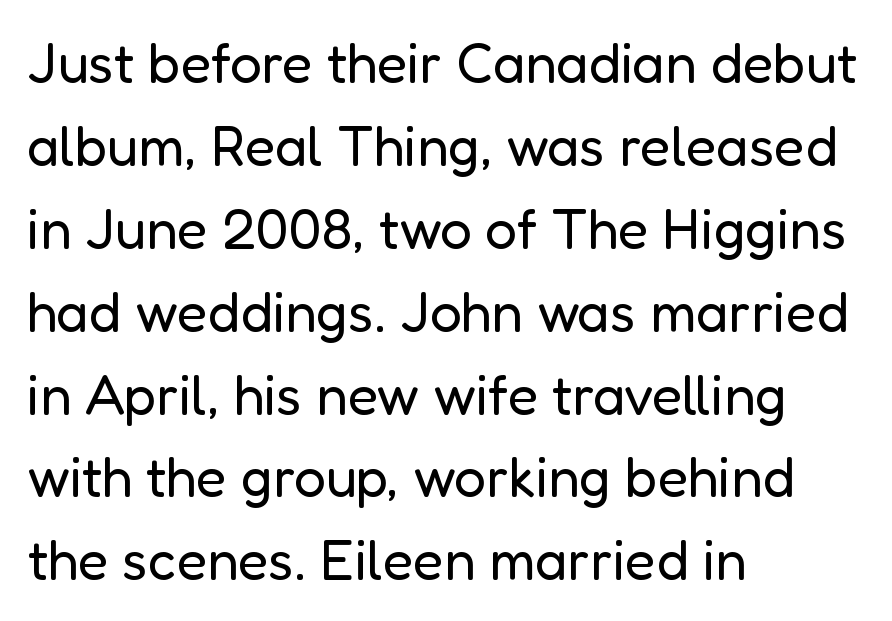
The image shows 56 px regular-weight sans-serif type, upright; set left-aligned, normal line spacing (1.48x), normal letter spacing, not underlined; low stroke contrast and a medium x-height.
